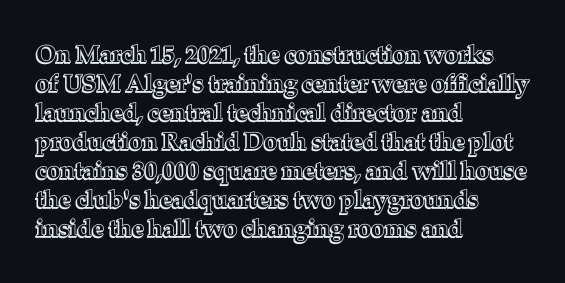
{"italic": "no", "underline": "no", "align": "left", "line_spacing_ratio": 1.21, "letter_spacing": "normal", "letter_spacing_em": 0.0, "glyph_px": 24}
